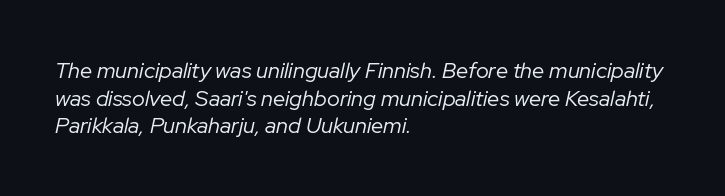
Q: Is the text bold? A: No.
Q: Is the text italic (slanted)? A: Yes, it leans right by about 12 degrees.
Q: Is the text underlined? A: No.
Q: How is the paragraph aligned? A: Left-aligned.
Q: Is the spacing between letters normal or unusually wide? A: Normal.
Q: Is the spacing between lines tight, normal or loose? A: Normal.
